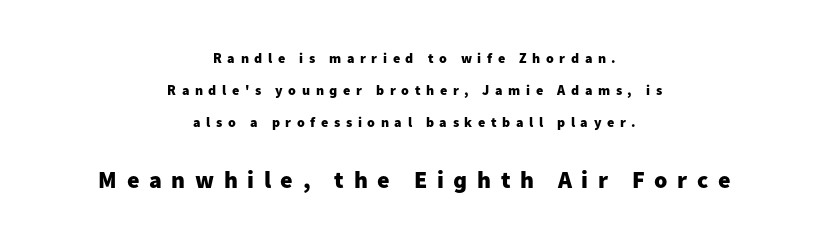
Q: Is the text bold? A: Yes.
Q: Is the text italic (slanted)? A: No, it is upright.
Q: Is the text underlined? A: No.
Q: How is the paragraph aligned? A: Centered.
Q: Is the spacing between letters normal or unusually wide? A: Unusually wide.
Q: Is the spacing between lines tight, normal or loose? A: Loose.
Q: Which block of text is set in a larger size, the first (top) or the second (bottom)? A: The second (bottom) one.
